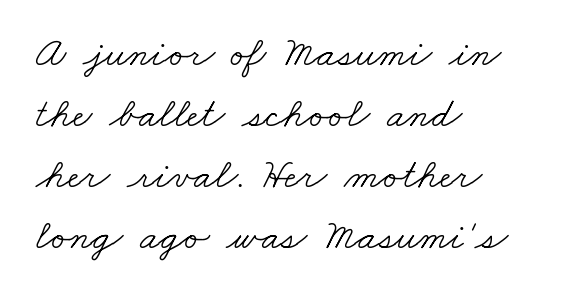
The image shows 42 px light, wide serif type; set left-aligned, normal line spacing (1.45x), normal letter spacing, not underlined; low stroke contrast and a small x-height.
